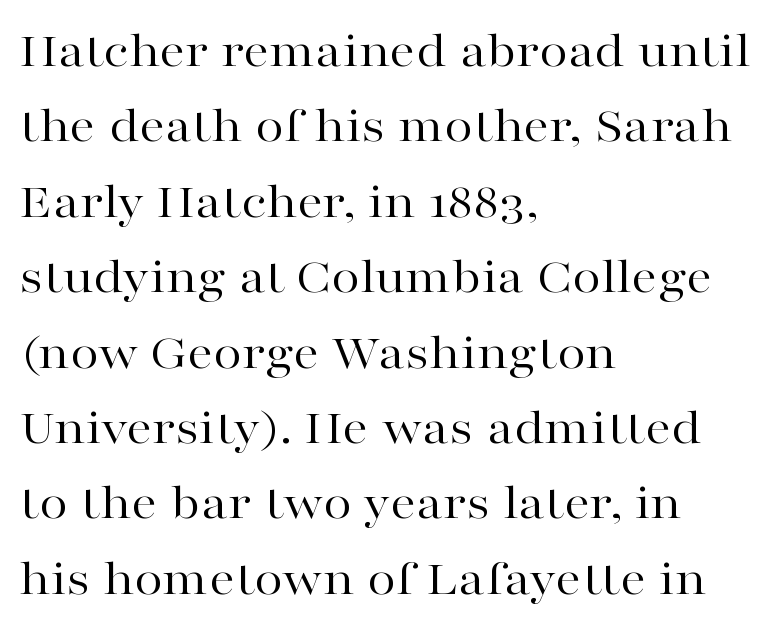
The image shows 52 px regular-weight, wide serif type, upright; set left-aligned, normal line spacing (1.45x), normal letter spacing, not underlined; high stroke contrast and a medium x-height.
